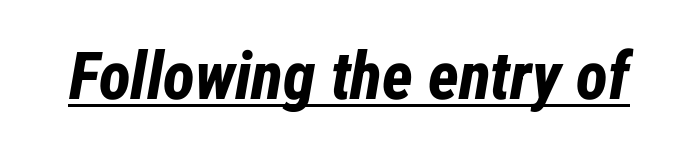
{"italic": "yes", "lean": "right", "slant_degrees": 12, "bold": "yes", "weight": "bold", "width": "condensed", "stroke_contrast": "low", "x_height": "medium", "monospaced": "no", "underline": "yes", "letter_spacing": "normal", "letter_spacing_em": 0.0, "glyph_px": 66}
